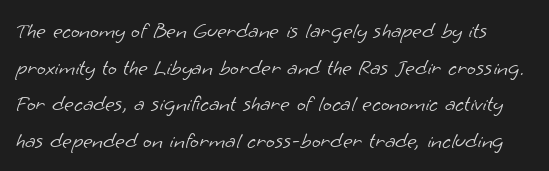
The image shows 23 px text type; set normal line spacing (1.59x), normal letter spacing, not underlined.
